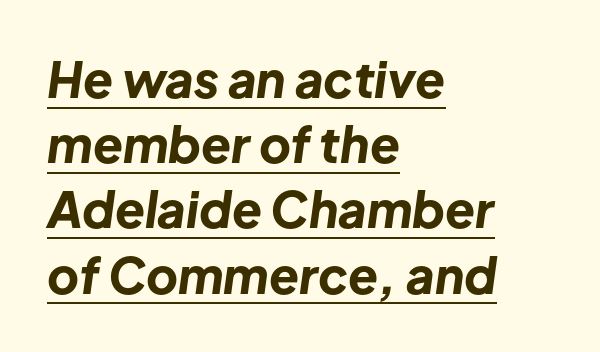
{"italic": "yes", "lean": "right", "slant_degrees": 8, "bold": "yes", "weight": "bold", "width": "normal", "stroke_contrast": "low", "x_height": "medium", "monospaced": "no", "underline": "yes", "align": "left", "line_spacing": "normal", "line_spacing_ratio": 1.33, "letter_spacing": "normal", "letter_spacing_em": 0.0, "glyph_px": 49}
